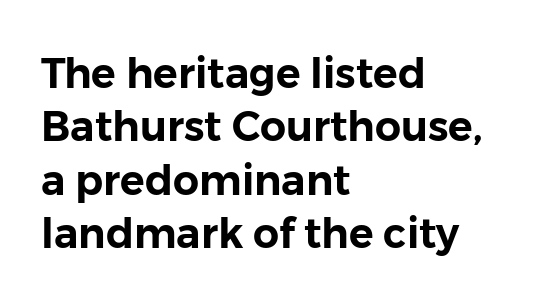
The lettering stays uniformly vertical, giving the passage a roman look. Tracking here is standard; glyphs follow each other at the usual distance. The gap between lines stays unmarked. Serif or sans? Sans — the stroke terminals are bare. Compared with a centered layout, this one pins lines to the left instead. You could not count columns in this text — the font is proportionally spaced.
